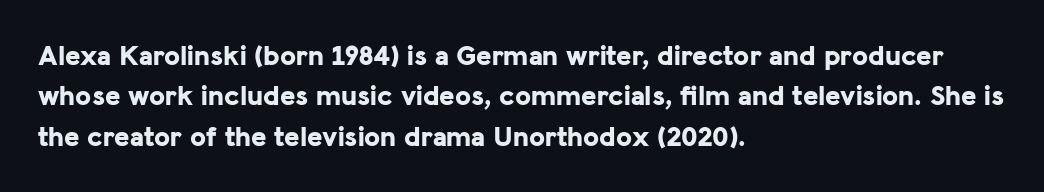
The image shows 29 px bold sans-serif type, upright; set left-aligned, normal line spacing (1.39x), normal letter spacing, not underlined; low stroke contrast and a medium x-height.
